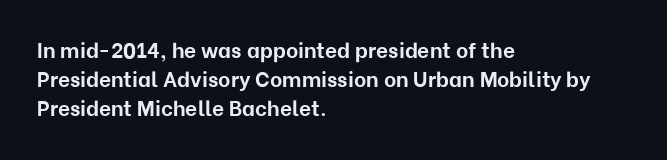
When letters stand straight like this, we call the style roman or upright. Line starts are locked; line ends wander. Quick note: underline off. Words appear dense and cohesive because spacing is normal. A normal amount of white space separates one row of letters from the next.
